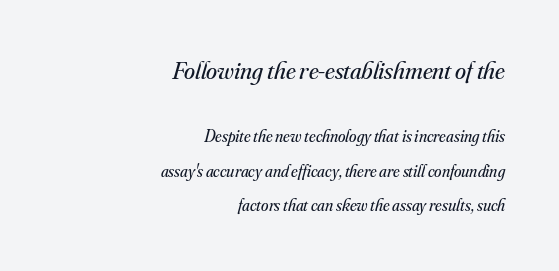
No extra ink here — the face is not bold. Regarding leading, the lines here are spaced well apart. Honestly, there is no underline to notice here at all. If you squint, the top block still reads clearly — it's the larger of the two. All the whitespace from short lines collects on the left. Emphasis-style slanted type is in use.
